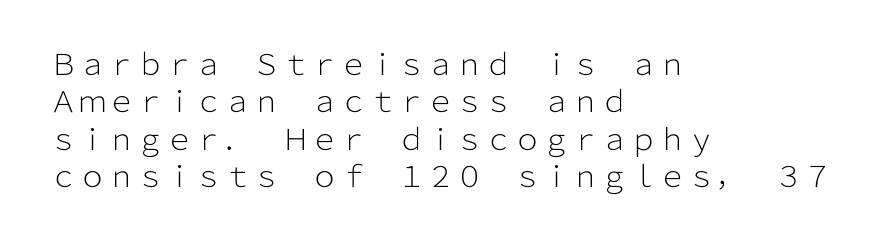
{"serif": "no", "italic": "no", "bold": "no", "weight": "light", "width": "normal", "stroke_contrast": "low", "x_height": "medium", "monospaced": "no", "underline": "no", "align": "left", "line_spacing": "normal", "line_spacing_ratio": 1.29, "letter_spacing": "normal", "letter_spacing_em": 0.0, "glyph_px": 29}
